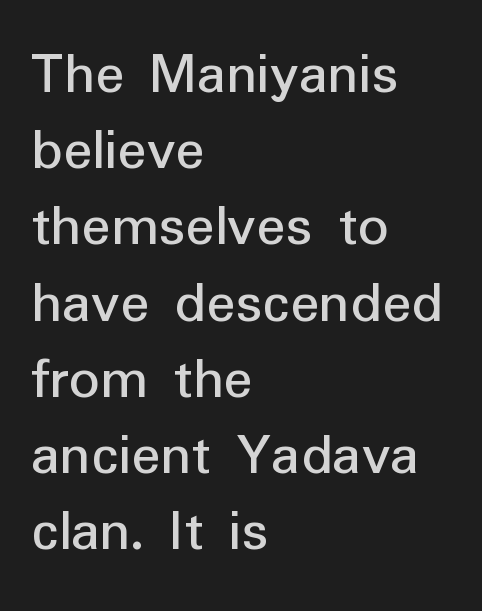
Q: Is the text bold? A: No.
Q: Is the text italic (slanted)? A: No, it is upright.
Q: Is the typeface a serif or a sans-serif typeface? A: Sans-serif.
Q: Is the text underlined? A: No.
Q: How is the paragraph aligned? A: Left-aligned.
Q: Is the spacing between letters normal or unusually wide? A: Normal.
Q: Is the spacing between lines tight, normal or loose? A: Normal.
Q: Width (condensed, normal, or wide)? A: Normal.
Q: Stroke contrast? A: Low.
Q: x-height? A: Medium.
Q: Monospaced? A: No.
